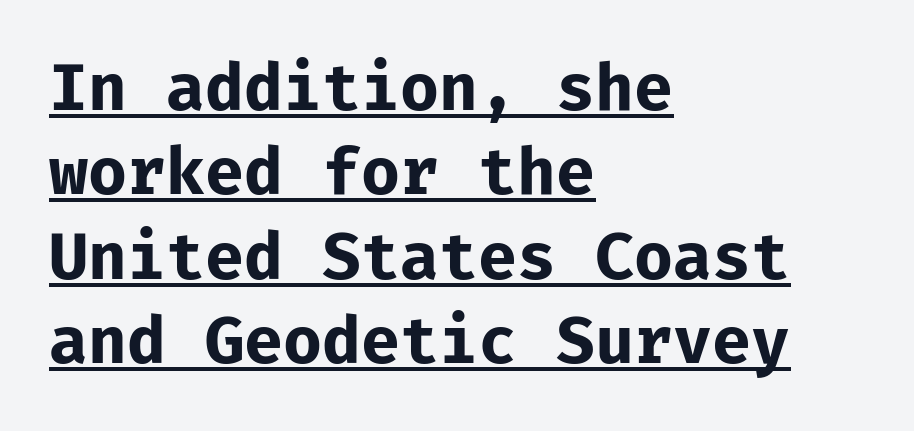
The image shows 65 px bold sans-serif type, upright, monospaced; set left-aligned, normal line spacing (1.3x), normal letter spacing, underlined; low stroke contrast and a medium x-height.
